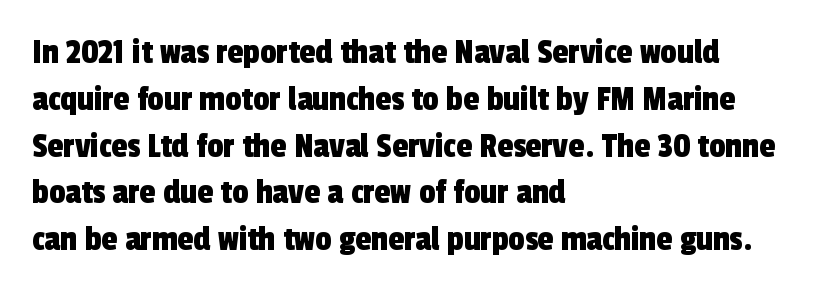
The image shows 36 px condensed sans-serif type; set left-aligned, normal line spacing (1.3x), normal letter spacing, not underlined; a medium x-height.
